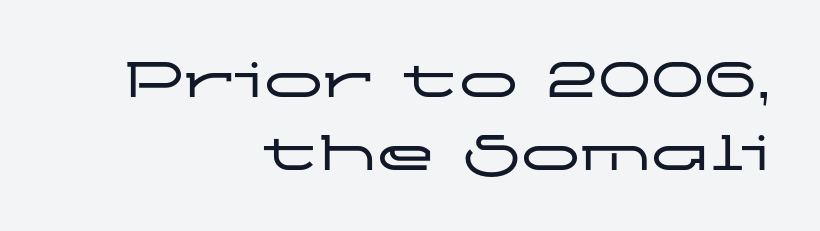
The image shows 59 px wide sans-serif type, upright; set right-aligned, line spacing 1.23x, normal letter spacing, not underlined; low stroke contrast and a medium x-height.
